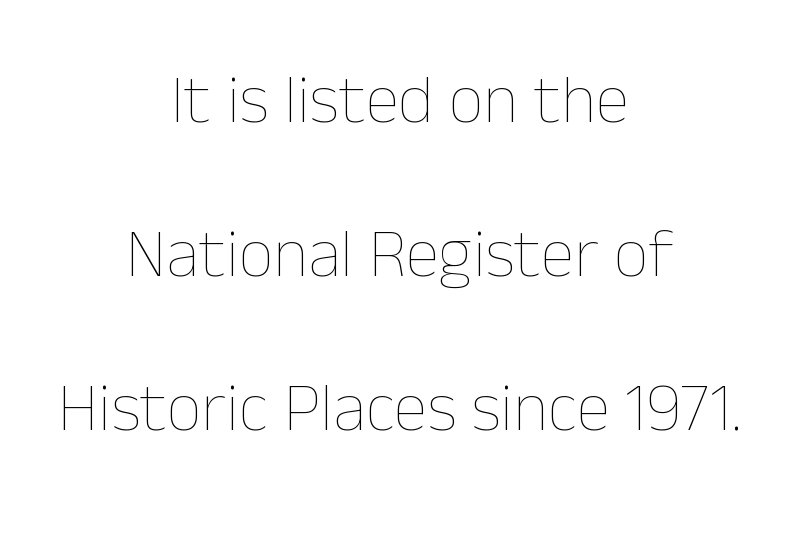
Caption: standard tracking, unaltered. Typeset on center — no edge is straight. Spacing verdict: proportional, widths tailored to each character. No chunkiness to these letters — they're not bold. The font's upright variant was chosen for this text. Vertical spacing — loose.
